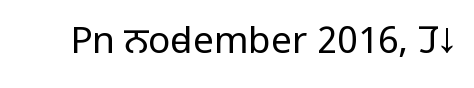
The image shows 37 px regular-weight, condensed sans-serif type, upright; set normal letter spacing, not underlined; low stroke contrast and a large x-height.
